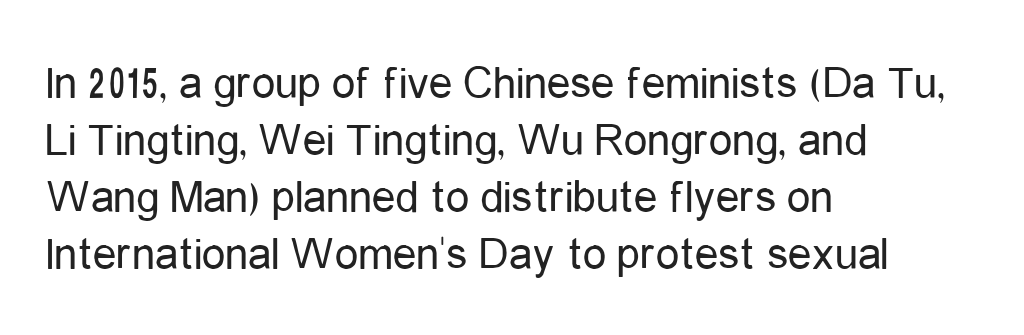
The image shows 47 px regular-weight, condensed sans-serif type, upright; set left-aligned, line spacing 1.21x, normal letter spacing, not underlined; low stroke contrast and a medium x-height.
